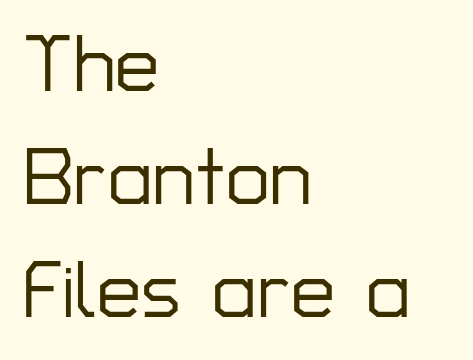
Each letter keeps its own natural width here, so spacing adapts to shape. This rendering leaves character spacing at its baseline value. The setting favours the left margin, as ordinary paragraphs usually do. These lines were composed using upright roman letters. Vertically, the passage feels balanced, rows spaced as you'd expect.
